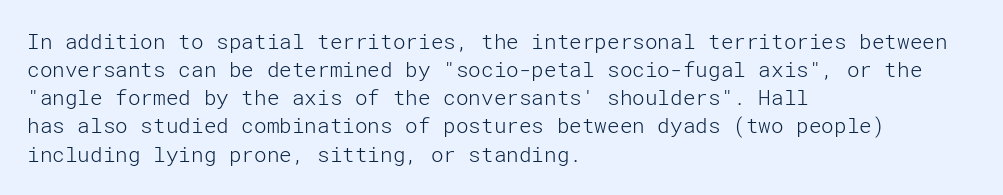
The image shows 21 px text type, upright; set left-aligned, normal line spacing (1.34x), normal letter spacing, not underlined.
